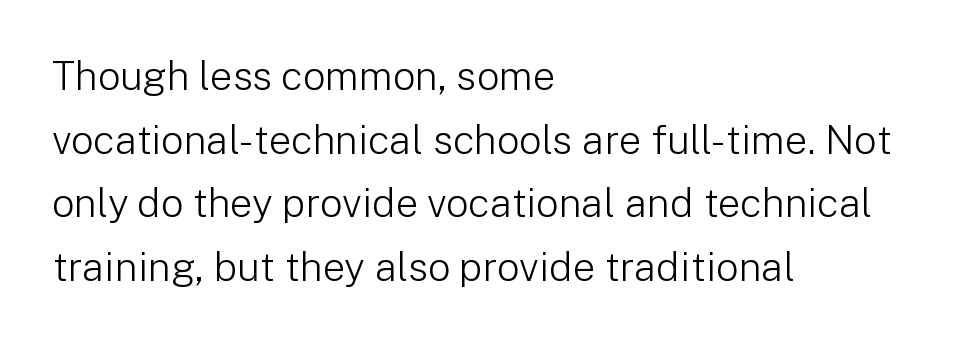
{"serif": "no", "italic": "no", "bold": "no", "weight": "light", "width": "normal", "stroke_contrast": "low", "x_height": "medium", "monospaced": "no", "underline": "no", "align": "left", "line_spacing": "normal", "line_spacing_ratio": 1.59, "letter_spacing": "normal", "letter_spacing_em": 0.0, "glyph_px": 40}
